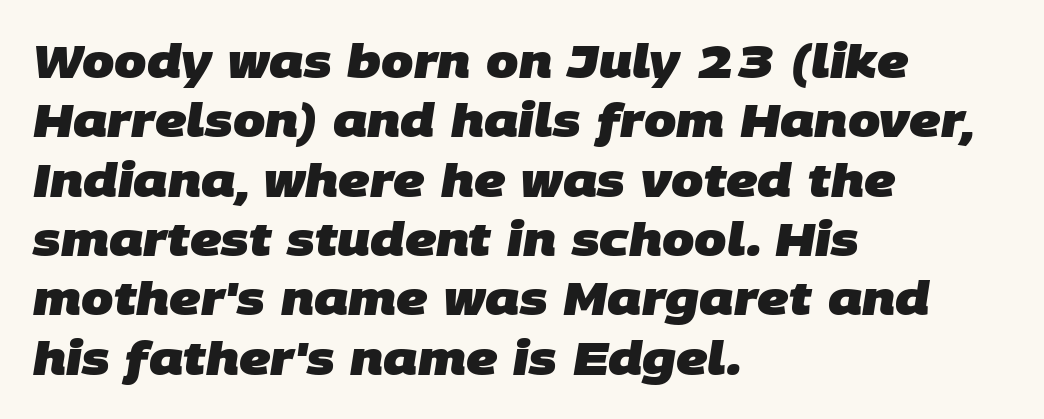
Q: Is the text bold? A: Yes.
Q: Is the typeface a serif or a sans-serif typeface? A: Sans-serif.
Q: Is the text underlined? A: No.
Q: How is the paragraph aligned? A: Left-aligned.
Q: Is the spacing between letters normal or unusually wide? A: Normal.
Q: Is the spacing between lines tight, normal or loose? A: Normal.
Q: Width (condensed, normal, or wide)? A: Normal.
Q: Stroke contrast? A: Low.
Q: x-height? A: Large.
Q: Monospaced? A: No.
